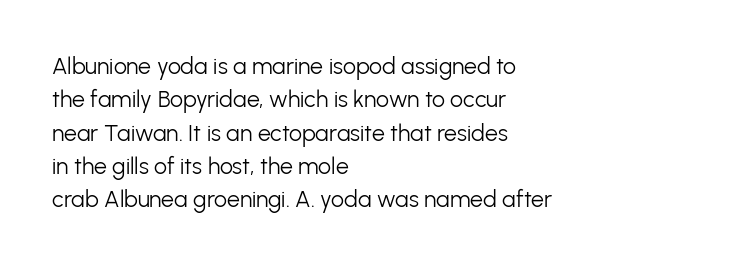
The image shows 23 px text type, upright; set left-aligned, normal line spacing (1.45x), normal letter spacing, not underlined.
